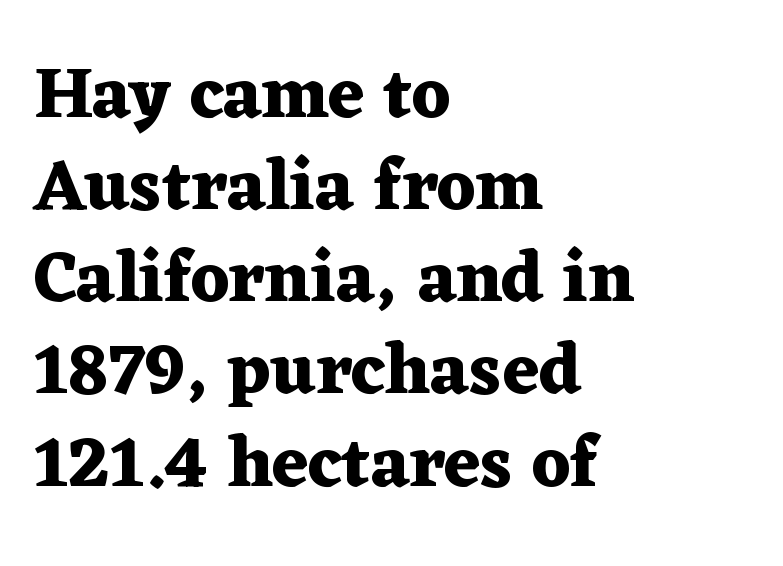
Q: Is the text bold? A: Yes.
Q: Is the text italic (slanted)? A: No, it is upright.
Q: Is the typeface a serif or a sans-serif typeface? A: Serif.
Q: Is the text underlined? A: No.
Q: How is the paragraph aligned? A: Left-aligned.
Q: Is the spacing between letters normal or unusually wide? A: Normal.
Q: Is the spacing between lines tight, normal or loose? A: Normal.
Q: Width (condensed, normal, or wide)? A: Wide.
Q: Stroke contrast? A: Medium.
Q: x-height? A: Medium.
Q: Monospaced? A: No.
